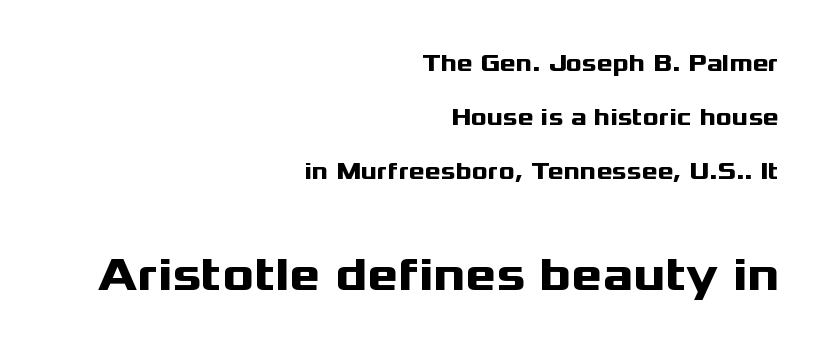
{"serif": "no", "italic": "no", "bold": "yes", "weight": "heavy", "width": "wide", "stroke_contrast": "medium", "x_height": "medium", "monospaced": "no", "underline": "no", "align": "right", "line_spacing": "loose", "line_spacing_ratio": 2.25, "letter_spacing": "normal", "letter_spacing_em": 0.0, "larger_block": "second", "size_ratio": 1.96, "glyph_px": 47}
